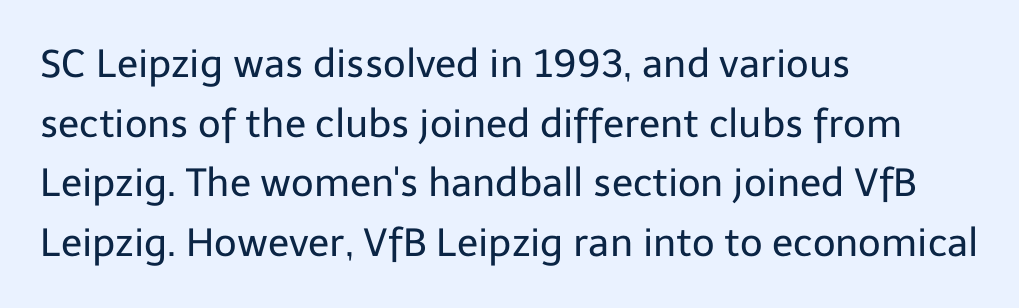
{"serif": "no", "italic": "no", "bold": "no", "weight": "regular", "width": "normal", "stroke_contrast": "low", "x_height": "medium", "monospaced": "no", "underline": "no", "align": "left", "line_spacing": "normal", "line_spacing_ratio": 1.53, "letter_spacing": "normal", "letter_spacing_em": 0.0, "glyph_px": 39}
